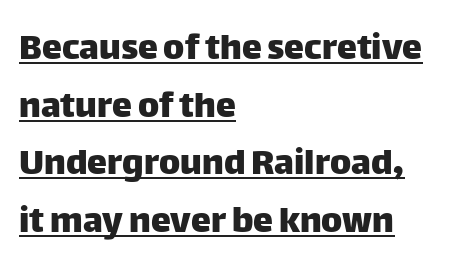
Q: Is the text italic (slanted)? A: No, it is upright.
Q: Is the typeface a serif or a sans-serif typeface? A: Sans-serif.
Q: Is the text underlined? A: Yes.
Q: How is the paragraph aligned? A: Left-aligned.
Q: Is the spacing between letters normal or unusually wide? A: Normal.
Q: Is the spacing between lines tight, normal or loose? A: Normal.
Q: Width (condensed, normal, or wide)? A: Normal.
Q: Stroke contrast? A: Low.
Q: x-height? A: Large.
Q: Monospaced? A: No.
